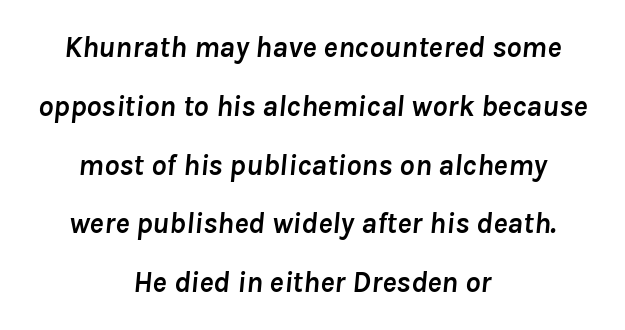
{"italic": "yes", "lean": "right", "slant_degrees": 8, "bold": "yes", "weight": "semibold", "width": "normal", "stroke_contrast": "low", "x_height": "medium", "monospaced": "no", "underline": "no", "align": "center", "line_spacing": "loose", "line_spacing_ratio": 1.96, "letter_spacing": "normal", "letter_spacing_em": 0.0, "glyph_px": 30}
